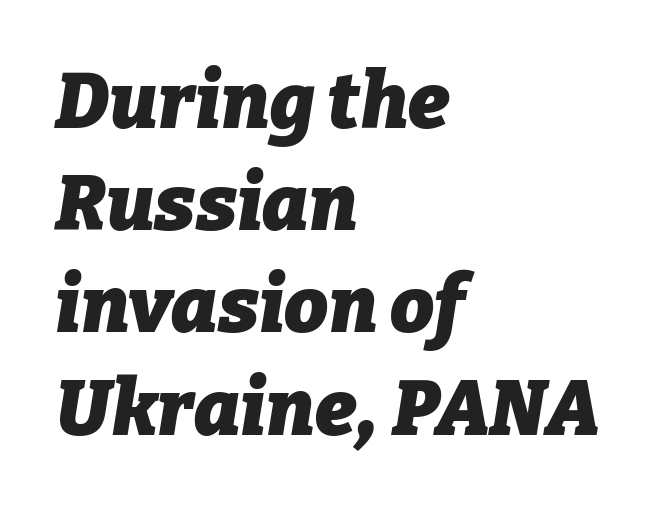
The image shows 78 px heavy type, italic (leaning right); set left-aligned, normal line spacing (1.31x), normal letter spacing, not underlined; low stroke contrast and a medium x-height.
